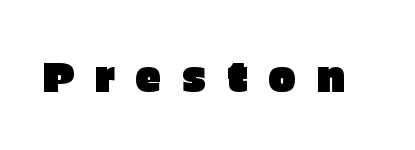
The image shows 42 px sans-serif type, upright; set unusually wide letter spacing (+0.48 em), not underlined; low stroke contrast and a large x-height.
